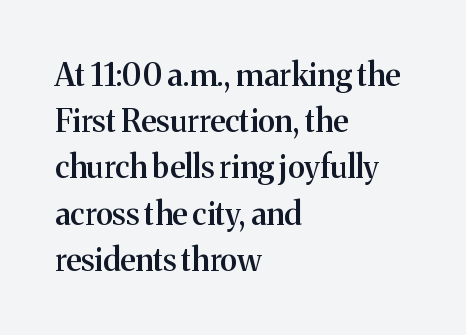
The image shows 31 px semibold serif type, upright; set left-aligned, normal line spacing (1.49x), normal letter spacing, not underlined; medium stroke contrast and a medium x-height.
